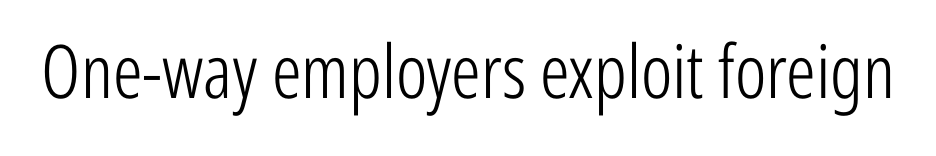
{"serif": "no", "italic": "no", "bold": "no", "weight": "light", "width": "condensed", "stroke_contrast": "low", "x_height": "medium", "monospaced": "no", "underline": "no", "letter_spacing": "normal", "letter_spacing_em": 0.0, "glyph_px": 74}
